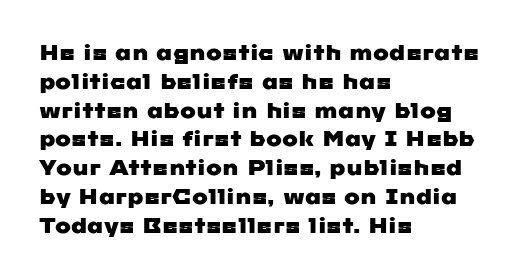
Q: Is the text underlined? A: No.
Q: How is the paragraph aligned? A: Left-aligned.
Q: Is the spacing between letters normal or unusually wide? A: Normal.
Q: Is the spacing between lines tight, normal or loose? A: Normal.
